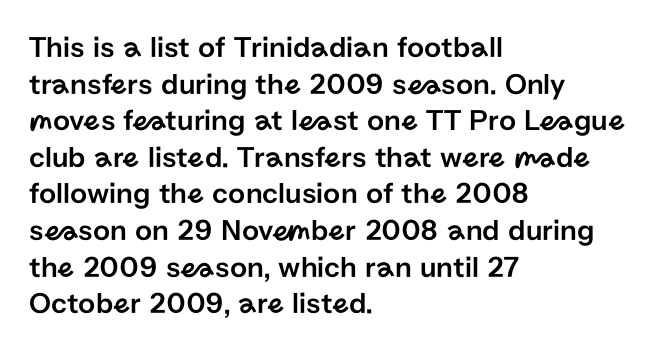
{"serif": "no", "italic": "no", "width": "normal", "stroke_contrast": "low", "x_height": "medium", "monospaced": "no", "underline": "no", "align": "left", "line_spacing_ratio": 1.22, "letter_spacing": "normal", "letter_spacing_em": 0.0, "glyph_px": 30}
